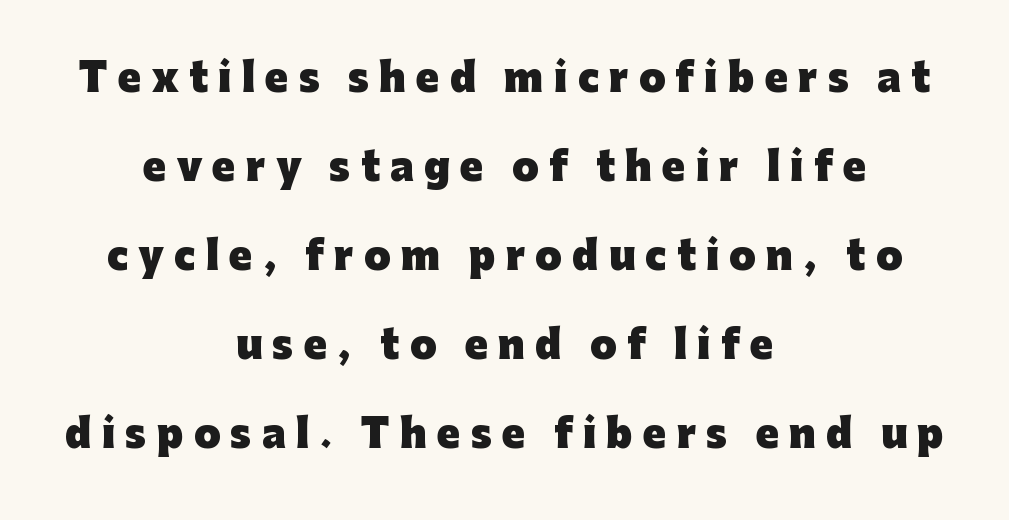
Q: Is the text bold? A: Yes.
Q: Is the text italic (slanted)? A: No, it is upright.
Q: Is the typeface a serif or a sans-serif typeface? A: Sans-serif.
Q: Is the text underlined? A: No.
Q: How is the paragraph aligned? A: Centered.
Q: Is the spacing between letters normal or unusually wide? A: Unusually wide.
Q: Is the spacing between lines tight, normal or loose? A: Loose.
Q: Width (condensed, normal, or wide)? A: Normal.
Q: Stroke contrast? A: Low.
Q: x-height? A: Medium.
Q: Monospaced? A: No.
